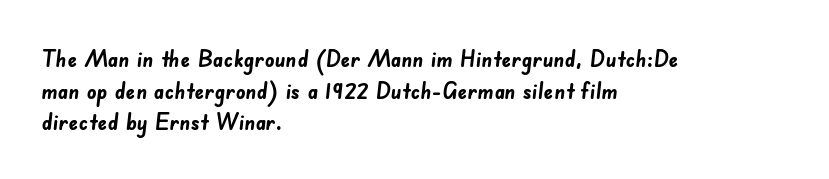
{"bold": "yes", "underline": "no", "align": "left", "line_spacing": "normal", "line_spacing_ratio": 1.32, "letter_spacing": "normal", "letter_spacing_em": 0.0, "glyph_px": 24}
